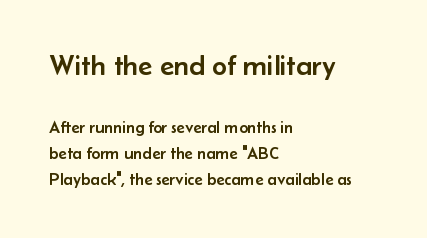
Q: Is the text italic (slanted)? A: No, it is upright.
Q: Is the typeface a serif or a sans-serif typeface? A: Sans-serif.
Q: Is the text underlined? A: No.
Q: How is the paragraph aligned? A: Left-aligned.
Q: Is the spacing between letters normal or unusually wide? A: Normal.
Q: Is the spacing between lines tight, normal or loose? A: Normal.
Q: Which block of text is set in a larger size, the first (top) or the second (bottom)? A: The first (top) one.
Q: Width (condensed, normal, or wide)? A: Normal.
Q: Stroke contrast? A: Low.
Q: x-height? A: Small.
Q: Monospaced? A: No.
